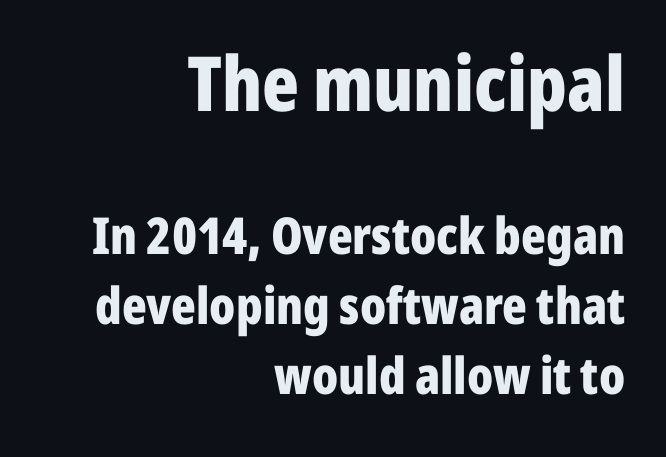
Q: Is the text bold? A: Yes.
Q: Is the text italic (slanted)? A: No, it is upright.
Q: Is the typeface a serif or a sans-serif typeface? A: Sans-serif.
Q: Is the text underlined? A: No.
Q: How is the paragraph aligned? A: Right-aligned.
Q: Is the spacing between letters normal or unusually wide? A: Normal.
Q: Is the spacing between lines tight, normal or loose? A: Normal.
Q: Which block of text is set in a larger size, the first (top) or the second (bottom)? A: The first (top) one.
Q: Width (condensed, normal, or wide)? A: Condensed.
Q: Stroke contrast? A: Low.
Q: x-height? A: Medium.
Q: Monospaced? A: No.
